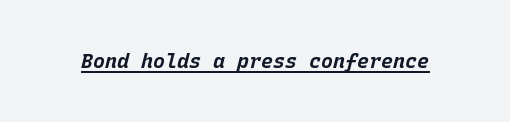
{"italic": "yes", "lean": "right", "slant_degrees": 15, "bold": "yes", "underline": "yes", "letter_spacing": "normal", "letter_spacing_em": 0.0, "glyph_px": 20}
